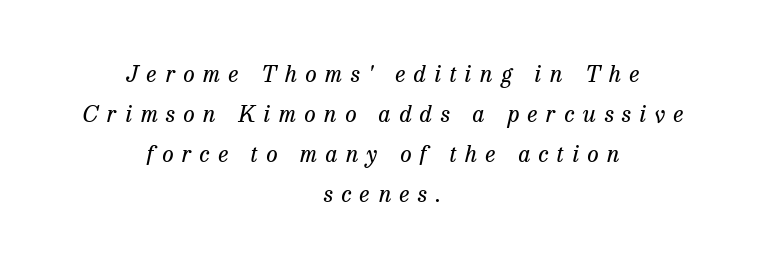
A typesetter would call this heavily tracked-out type. No heavy texture on the line: the type isn't bold. Visually the block forms a symmetrical silhouette, jagged on both flanks. Italic: yes, the glyphs are oblique.
